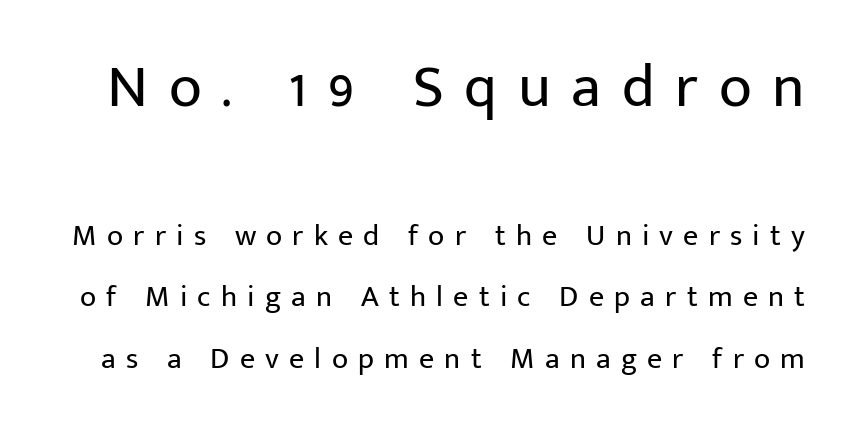
{"serif": "no", "italic": "no", "bold": "no", "weight": "regular", "width": "normal", "stroke_contrast": "low", "x_height": "medium", "monospaced": "no", "underline": "no", "line_spacing": "loose", "line_spacing_ratio": 2.05, "letter_spacing": "wide", "letter_spacing_em": 0.34, "larger_block": "first", "size_ratio": 2.03, "glyph_px": 61}
